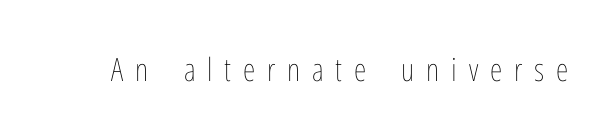
Q: Is the text bold? A: No.
Q: Is the text italic (slanted)? A: No, it is upright.
Q: Is the text underlined? A: No.
Q: Is the spacing between letters normal or unusually wide? A: Unusually wide.
Q: Width (condensed, normal, or wide)? A: Condensed.
Q: Stroke contrast? A: Low.
Q: x-height? A: Medium.
Q: Monospaced? A: No.
